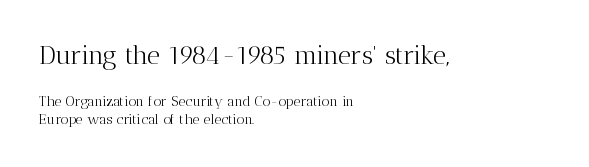
{"italic": "no", "bold": "no", "underline": "no", "align": "left", "line_spacing": "normal", "line_spacing_ratio": 1.25, "letter_spacing": "normal", "letter_spacing_em": 0.0, "larger_block": "first", "size_ratio": 1.86, "glyph_px": 26}
